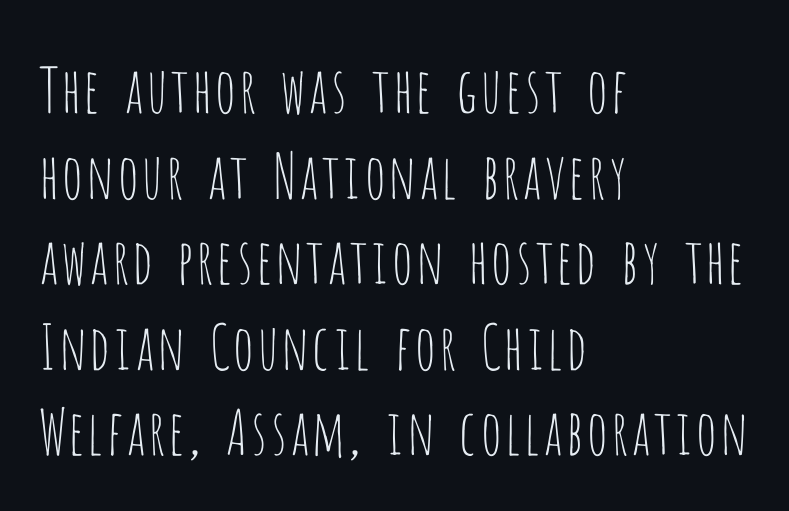
Q: Is the text bold? A: No.
Q: Is the text italic (slanted)? A: No, it is upright.
Q: Is the typeface a serif or a sans-serif typeface? A: Sans-serif.
Q: Is the text underlined? A: No.
Q: How is the paragraph aligned? A: Left-aligned.
Q: Is the spacing between letters normal or unusually wide? A: Normal.
Q: Is the spacing between lines tight, normal or loose? A: Normal.
Q: Width (condensed, normal, or wide)? A: Condensed.
Q: Stroke contrast? A: Low.
Q: x-height? A: Large.
Q: Monospaced? A: No.
